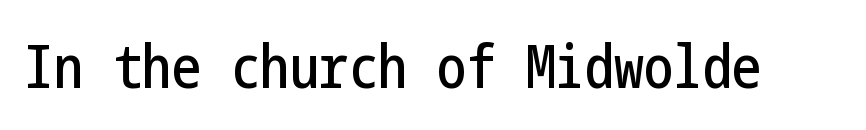
The image shows 59 px condensed sans-serif type, upright; set normal letter spacing, not underlined; low stroke contrast and a medium x-height.
